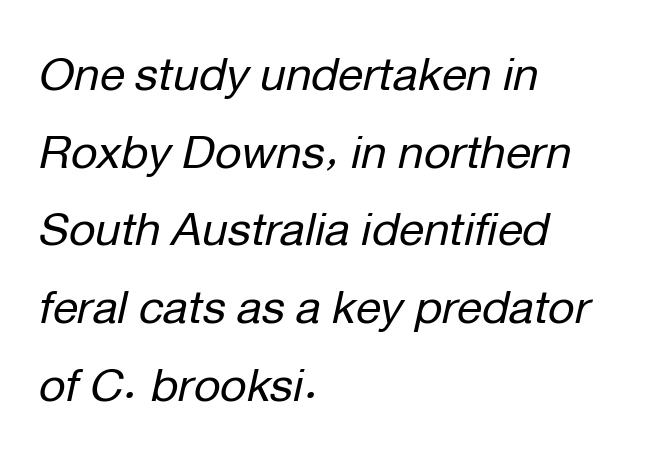
Q: Is the text bold? A: No.
Q: Is the text italic (slanted)? A: Yes, it leans right by about 12 degrees.
Q: Is the text underlined? A: No.
Q: How is the paragraph aligned? A: Left-aligned.
Q: Is the spacing between letters normal or unusually wide? A: Normal.
Q: Is the spacing between lines tight, normal or loose? A: Normal.
Q: Width (condensed, normal, or wide)? A: Normal.
Q: Stroke contrast? A: Low.
Q: x-height? A: Medium.
Q: Monospaced? A: No.
